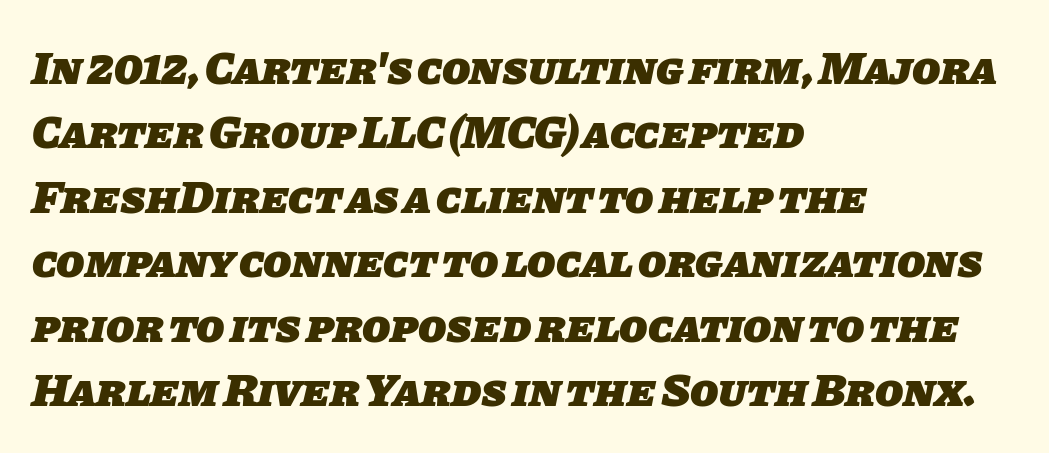
Q: Is the text bold? A: Yes.
Q: Is the typeface a serif or a sans-serif typeface? A: Serif.
Q: Is the text underlined? A: No.
Q: How is the paragraph aligned? A: Left-aligned.
Q: Is the spacing between letters normal or unusually wide? A: Normal.
Q: Is the spacing between lines tight, normal or loose? A: Normal.
Q: Width (condensed, normal, or wide)? A: Normal.
Q: Stroke contrast? A: Low.
Q: x-height? A: Large.
Q: Monospaced? A: No.
